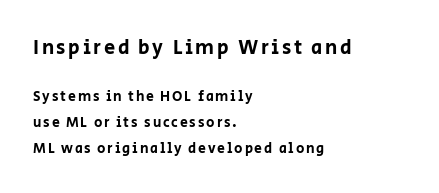
Does the bottom block carry the larger type? No, the top block does. Is there any slant? The stems are plumb. The typesetter chose a ragged-right arrangement here. A clean baseline with only descenders dipping below it.
